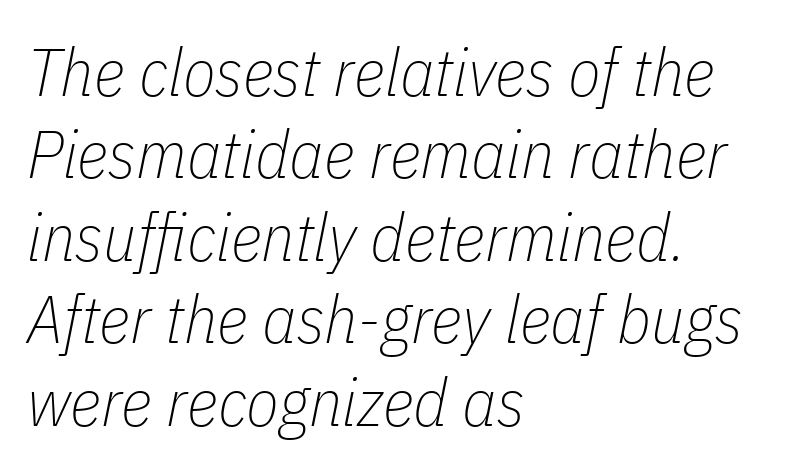
The image shows 67 px thin, condensed type, italic (leaning right); set left-aligned, line spacing 1.23x, normal letter spacing, not underlined; low stroke contrast and a medium x-height.
